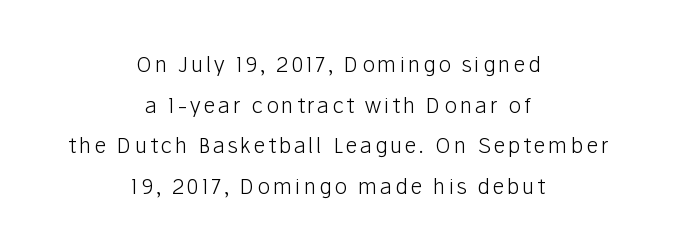
Does the leading feel generous? Absolutely, it's lavish. The strip under each line holds only bare page. Posture: upright roman. Weight: regular or lighter.
